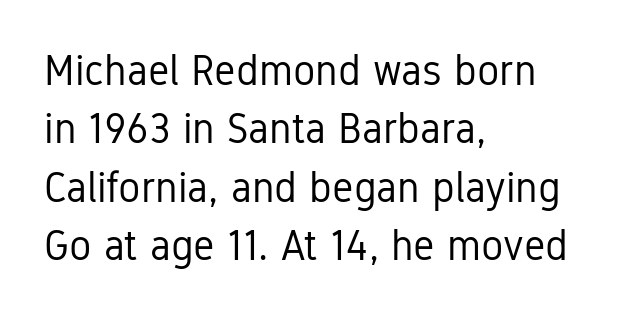
The image shows 42 px regular-weight, condensed sans-serif type, upright; set left-aligned, normal line spacing (1.39x), normal letter spacing, not underlined; low stroke contrast and a medium x-height.
